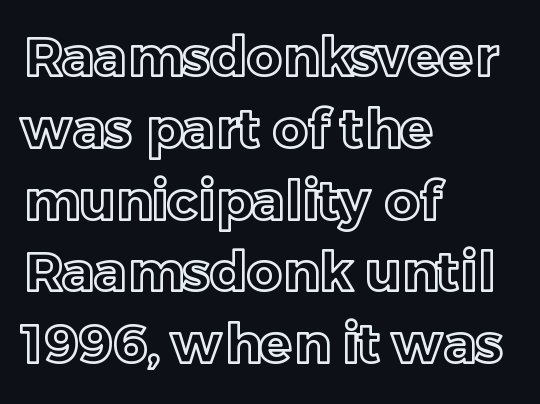
The image shows 54 px text type, upright; set left-aligned, normal line spacing (1.33x), normal letter spacing, not underlined; a medium x-height.
